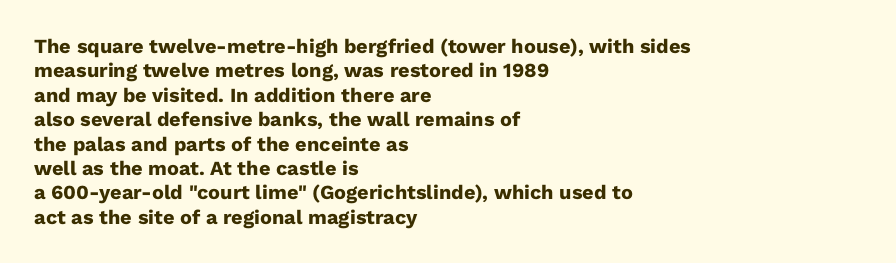
Q: Is the text bold? A: Yes.
Q: Is the text italic (slanted)? A: No, it is upright.
Q: Is the text underlined? A: No.
Q: How is the paragraph aligned? A: Left-aligned.
Q: Is the spacing between letters normal or unusually wide? A: Normal.
